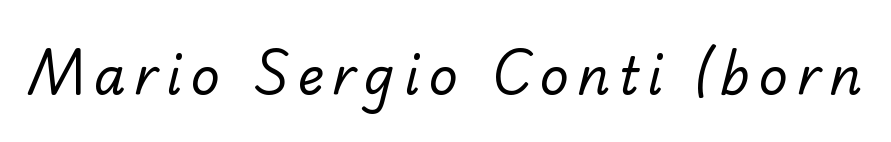
Glance below the letters and you will spot only blank space. A typesetter would call this proportional, since set widths differ per character. Compared with a typical body face, this is equally light or lighter still. Font category for this specimen: sans-serif.
